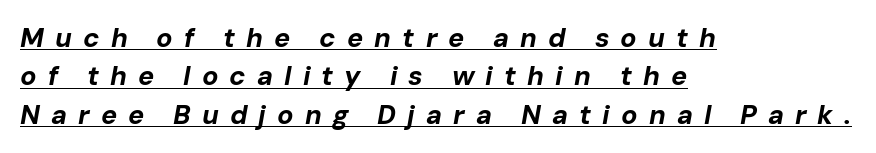
{"italic": "yes", "lean": "right", "slant_degrees": 10, "bold": "yes", "underline": "yes", "align": "left", "line_spacing": "normal", "line_spacing_ratio": 1.42, "letter_spacing": "wide", "letter_spacing_em": 0.41, "glyph_px": 27}
